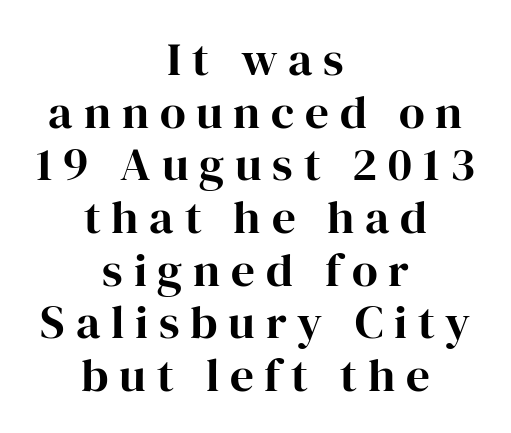
These lines are centered, leaving both edges ragged. Vertical spacing — tight. Do the characters align in a grid? No, the font is proportional. The font family rendered here belongs to the serif group.
